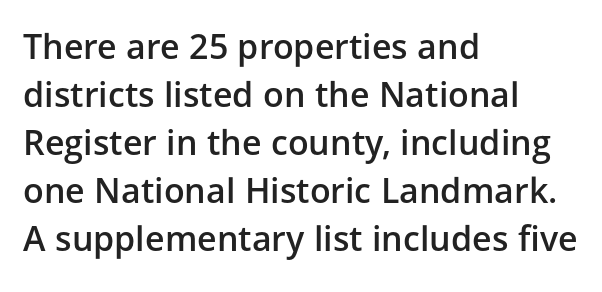
Q: Is the text bold? A: Semi-bold.
Q: Is the text italic (slanted)? A: No, it is upright.
Q: Is the typeface a serif or a sans-serif typeface? A: Sans-serif.
Q: Is the text underlined? A: No.
Q: How is the paragraph aligned? A: Left-aligned.
Q: Is the spacing between letters normal or unusually wide? A: Normal.
Q: Is the spacing between lines tight, normal or loose? A: Normal.
Q: Width (condensed, normal, or wide)? A: Normal.
Q: Stroke contrast? A: Low.
Q: x-height? A: Medium.
Q: Monospaced? A: No.
